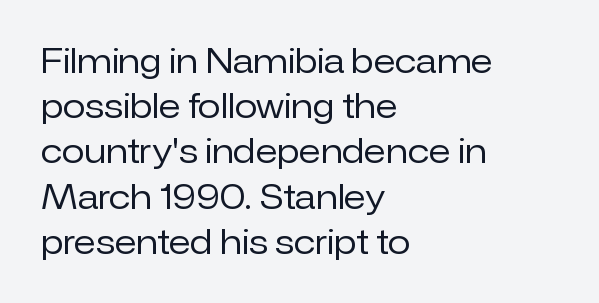
Varying glyph widths throughout — classic text-font behaviour. Underline: absent. The line texture is even and compact thanks to regular tracking. Does the type have serifs? No, each stem ends abruptly. What's the leading like? Ordinary, nothing unusual.
